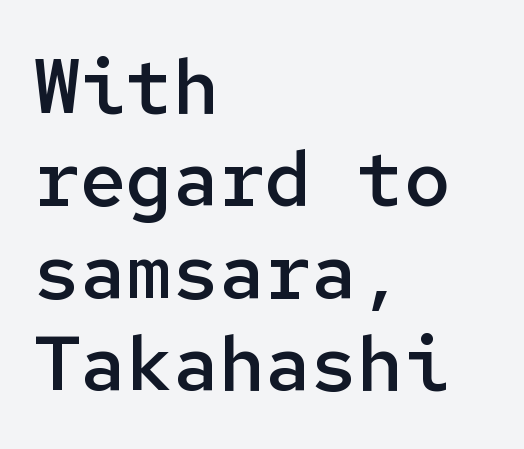
Every letter is mildly thick-stroked: semibold rather than bold. Looks like terminal output: every glyph gets an equal slot. This rendering uses left alignment, leaving the right contour irregular. Descenders hang freely into open space. This sample uses a sans-serif face. Do the letters lean? They stand straight.
